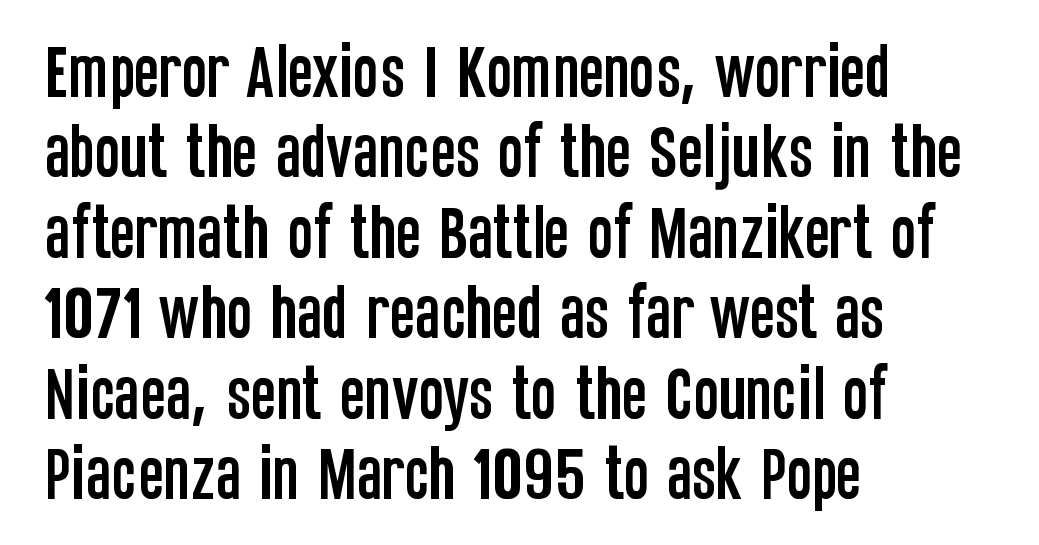
Letters rest on an invisible, unmarked baseline. The designer went with a sans here, leaving each stem footless. The typesetter chose a ragged-right arrangement here. How would I describe the line gaps? Plain and ordinary. Unlike italic type, these characters show no tilt at all.
